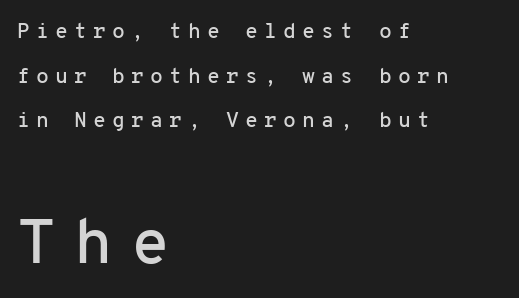
Q: Is the text italic (slanted)? A: No, it is upright.
Q: Is the typeface a serif or a sans-serif typeface? A: Sans-serif.
Q: Is the text underlined? A: No.
Q: How is the paragraph aligned? A: Left-aligned.
Q: Is the spacing between letters normal or unusually wide? A: Unusually wide.
Q: Is the spacing between lines tight, normal or loose? A: Loose.
Q: Which block of text is set in a larger size, the first (top) or the second (bottom)? A: The second (bottom) one.
Q: Width (condensed, normal, or wide)? A: Normal.
Q: Stroke contrast? A: Low.
Q: x-height? A: Medium.
Q: Monospaced? A: Yes.
